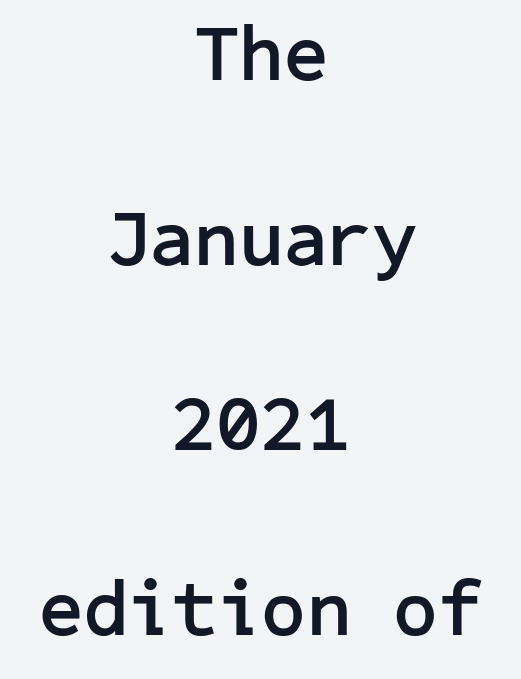
{"serif": "no", "italic": "no", "bold": "yes", "weight": "semibold", "width": "normal", "stroke_contrast": "low", "x_height": "medium", "underline": "no", "align": "center", "line_spacing": "loose", "line_spacing_ratio": 2.37, "letter_spacing": "normal", "letter_spacing_em": 0.0, "glyph_px": 78}
